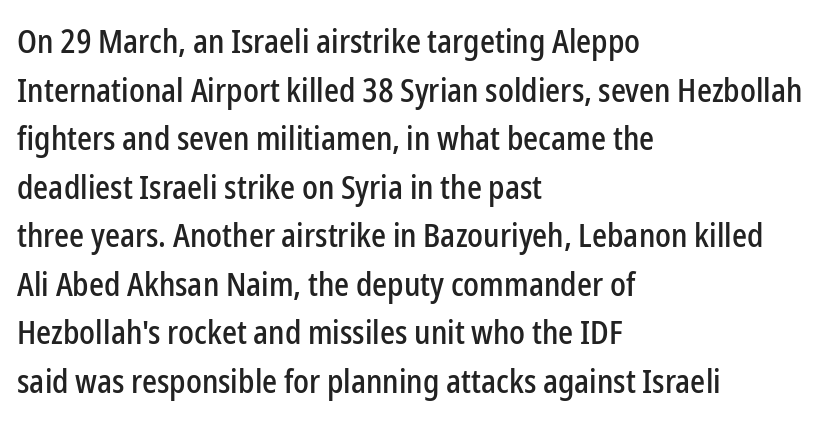
The image shows 33 px condensed sans-serif type, upright; set left-aligned, normal line spacing (1.47x), normal letter spacing, not underlined; low stroke contrast and a medium x-height.
